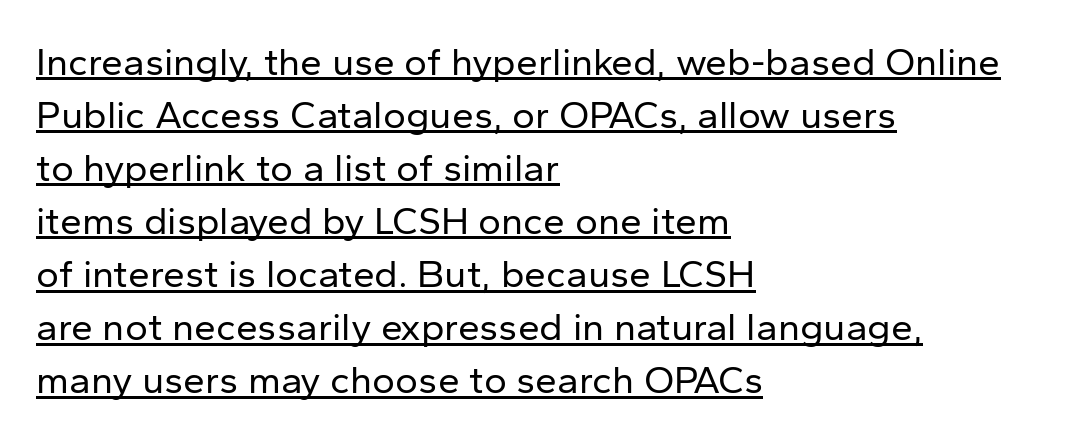
The image shows 39 px regular-weight sans-serif type, upright; set left-aligned, normal line spacing (1.36x), normal letter spacing, underlined; low stroke contrast and a medium x-height.
